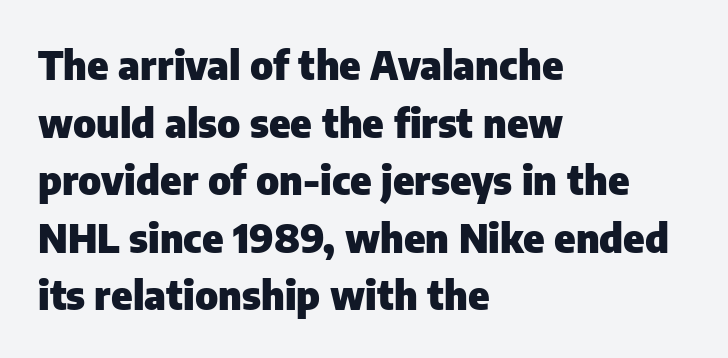
The image shows 40 px heavy sans-serif type, upright; set left-aligned, normal line spacing (1.44x), normal letter spacing, not underlined; low stroke contrast and a medium x-height.
